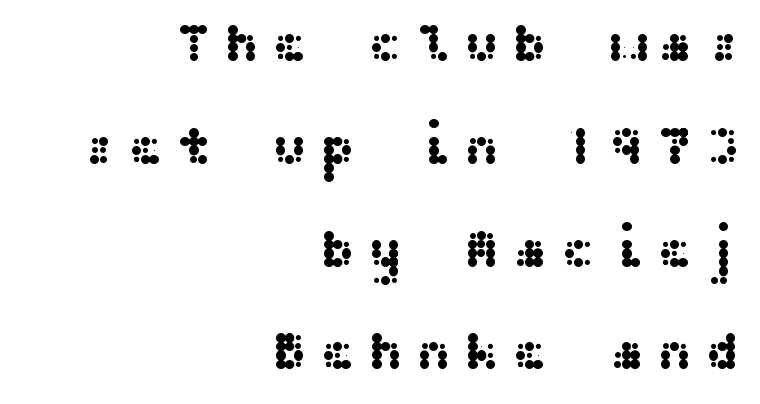
Q: Is the text italic (slanted)? A: No, it is upright.
Q: Is the typeface a serif or a sans-serif typeface? A: Sans-serif.
Q: Is the text underlined? A: No.
Q: How is the paragraph aligned? A: Right-aligned.
Q: Is the spacing between letters normal or unusually wide? A: Unusually wide.
Q: Is the spacing between lines tight, normal or loose? A: Loose.
Q: Width (condensed, normal, or wide)? A: Wide.
Q: Stroke contrast? A: Medium.
Q: x-height? A: Medium.
